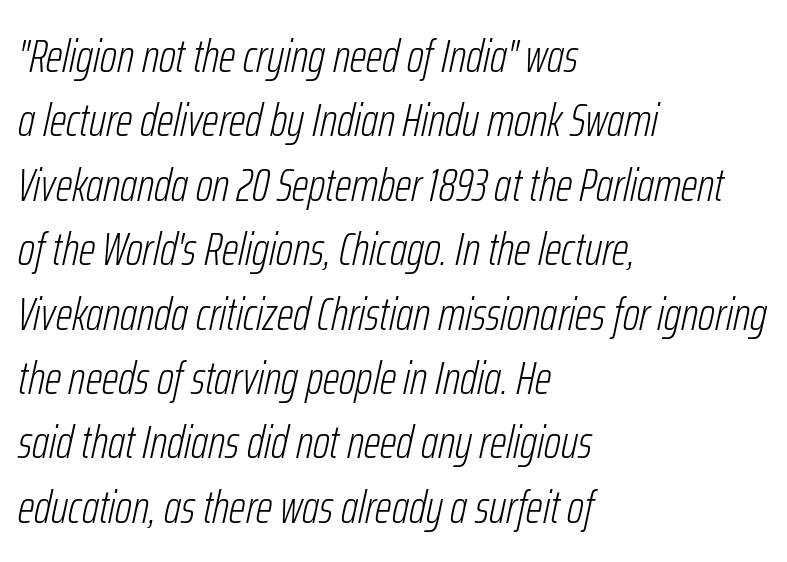
{"italic": "yes", "lean": "right", "slant_degrees": 12, "bold": "no", "weight": "light", "width": "condensed", "stroke_contrast": "low", "x_height": "medium", "monospaced": "no", "underline": "no", "align": "left", "line_spacing": "normal", "line_spacing_ratio": 1.37, "letter_spacing": "normal", "letter_spacing_em": 0.0, "glyph_px": 47}
